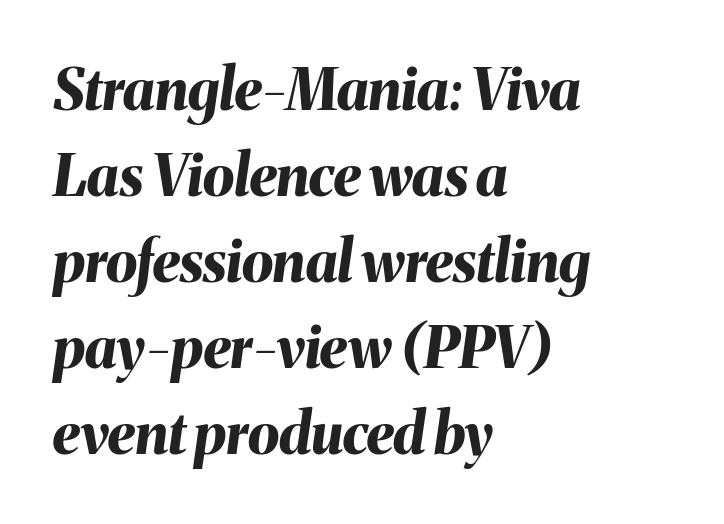
{"italic": "yes", "lean": "right", "slant_degrees": 8, "bold": "yes", "weight": "bold", "width": "normal", "stroke_contrast": "medium", "x_height": "medium", "monospaced": "no", "underline": "no", "align": "left", "line_spacing": "normal", "line_spacing_ratio": 1.51, "letter_spacing": "normal", "letter_spacing_em": 0.0, "glyph_px": 57}
